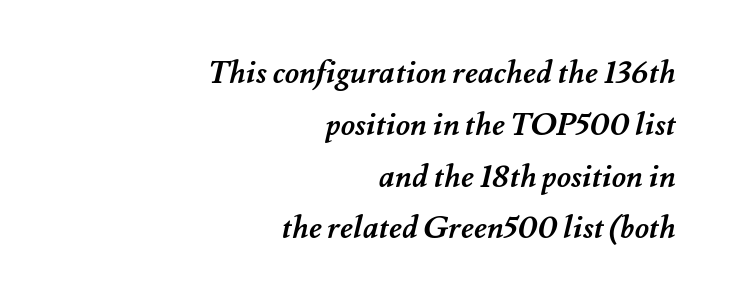
Q: Is the text bold? A: Yes.
Q: Is the text underlined? A: No.
Q: How is the paragraph aligned? A: Right-aligned.
Q: Is the spacing between letters normal or unusually wide? A: Normal.
Q: Is the spacing between lines tight, normal or loose? A: Normal.
Q: Width (condensed, normal, or wide)? A: Normal.
Q: Stroke contrast? A: Medium.
Q: x-height? A: Small.
Q: Monospaced? A: No.
